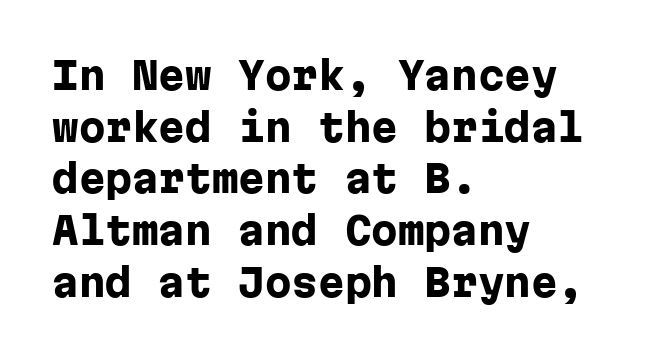
The image shows 38 px heavy sans-serif type, upright, monospaced; set left-aligned, normal line spacing (1.36x), normal letter spacing, not underlined; low stroke contrast and a medium x-height.
